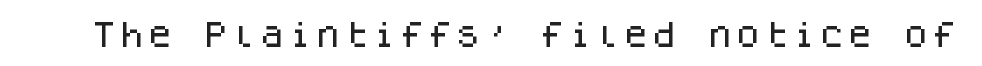
Observe the absence of serifs on each vertical stroke in this sample. In terms of letterspacing, this is plain default setting. A typesetter would call this monospace, since all characters share one set width. The font's upright variant was chosen for this text. Each row of text sits above clean, open space.
